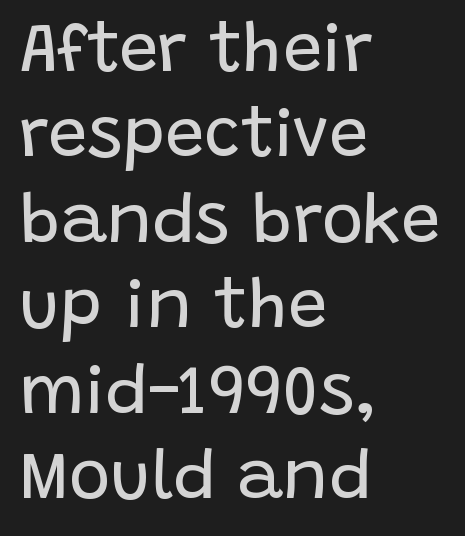
Q: Is the text bold? A: No.
Q: Is the text italic (slanted)? A: No, it is upright.
Q: Is the typeface a serif or a sans-serif typeface? A: Sans-serif.
Q: Is the text underlined? A: No.
Q: How is the paragraph aligned? A: Left-aligned.
Q: Is the spacing between letters normal or unusually wide? A: Normal.
Q: Width (condensed, normal, or wide)? A: Normal.
Q: Stroke contrast? A: Low.
Q: x-height? A: Large.
Q: Monospaced? A: No.
